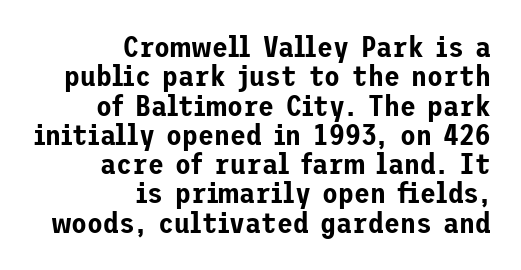
Look at the tracking — it's just the regular setting, nothing added. Decoration check: the copy has no underline. These lines are set flush right with a ragged left edge. The designer went with a sans here, leaving each stem footless.
